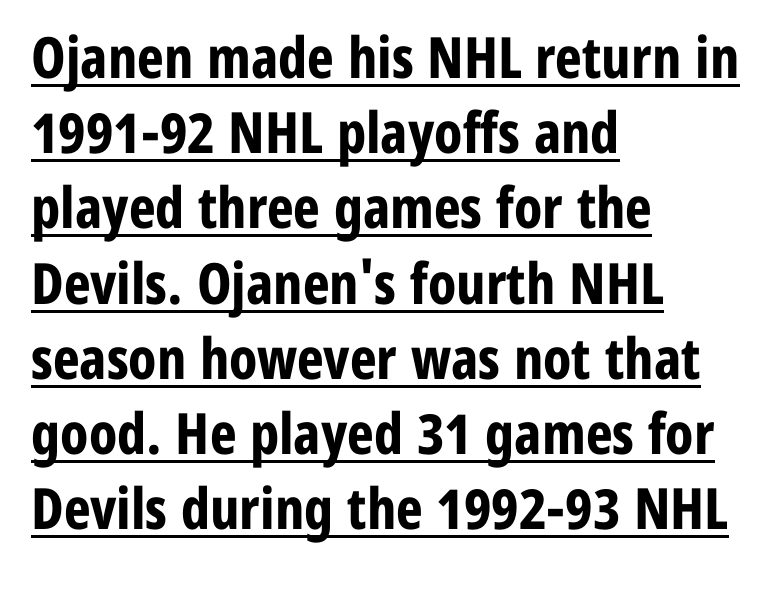
Underline: present. Font category for this specimen: sans-serif. Thick stems and heavy bowls — unmistakably bold. The gaps between neighbouring characters are ordinary and unremarkable. How would I describe the line gaps? Plain and ordinary.
